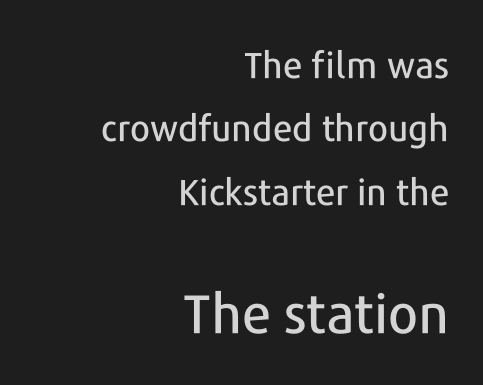
Q: Is the text italic (slanted)? A: No, it is upright.
Q: Is the typeface a serif or a sans-serif typeface? A: Sans-serif.
Q: Is the text underlined? A: No.
Q: How is the paragraph aligned? A: Right-aligned.
Q: Is the spacing between letters normal or unusually wide? A: Normal.
Q: Which block of text is set in a larger size, the first (top) or the second (bottom)? A: The second (bottom) one.
Q: Width (condensed, normal, or wide)? A: Normal.
Q: Stroke contrast? A: Low.
Q: x-height? A: Medium.
Q: Monospaced? A: No.
